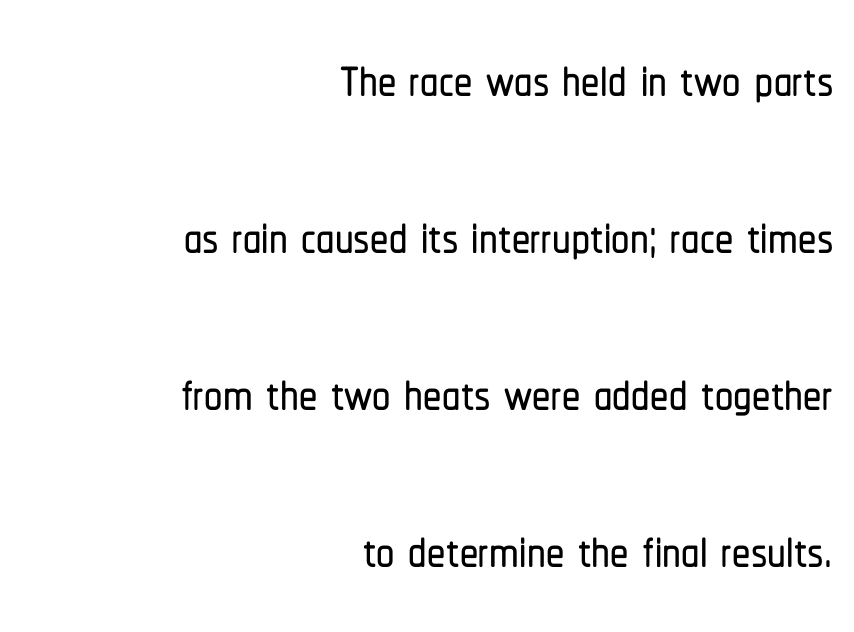
The space beneath each line is pristine and unruled. Serif or sans? Sans — the stroke terminals are bare. This is the regular roman posture of the typeface. If you drew a ruler down the right edge, every line would touch it. Rows of type keep a wide berth in the vertical direction.
